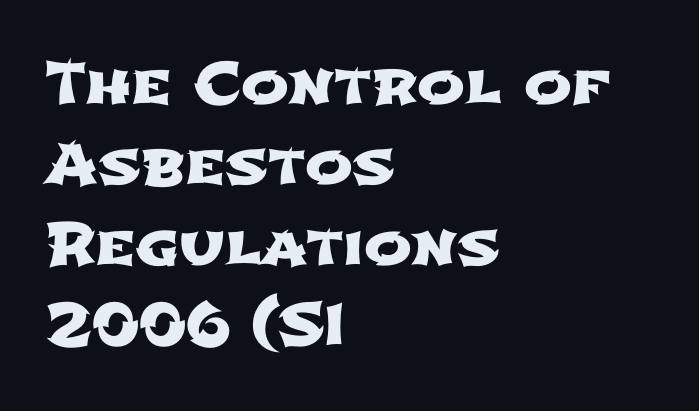
The image shows 57 px wide sans-serif type; set left-aligned, normal line spacing (1.41x), normal letter spacing, not underlined; low stroke contrast and a medium x-height.
